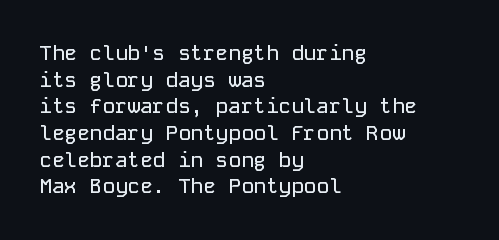
The image shows 21 px text type, upright; set left-aligned, normal line spacing (1.27x), normal letter spacing, not underlined.
